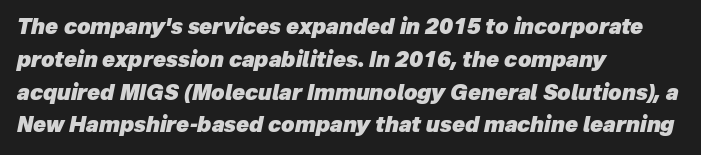
Q: Is the text bold? A: Yes.
Q: Is the text italic (slanted)? A: Yes, it leans right by about 12 degrees.
Q: Is the text underlined? A: No.
Q: How is the paragraph aligned? A: Left-aligned.
Q: Is the spacing between letters normal or unusually wide? A: Normal.
Q: Is the spacing between lines tight, normal or loose? A: Normal.
